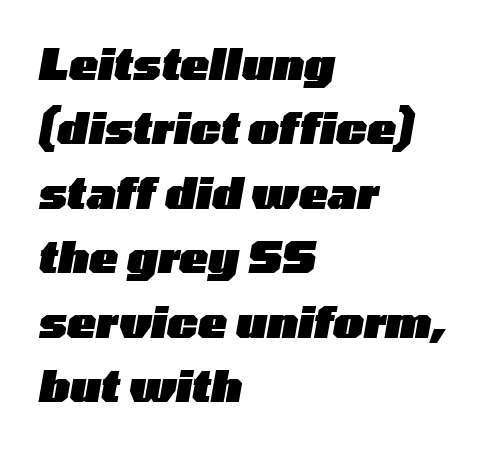
{"italic": "yes", "lean": "right", "slant_degrees": 10, "bold": "yes", "weight": "heavy", "width": "wide", "stroke_contrast": "low", "x_height": "medium", "monospaced": "no", "underline": "no", "align": "left", "line_spacing": "normal", "line_spacing_ratio": 1.5, "letter_spacing": "normal", "letter_spacing_em": 0.0, "glyph_px": 43}
